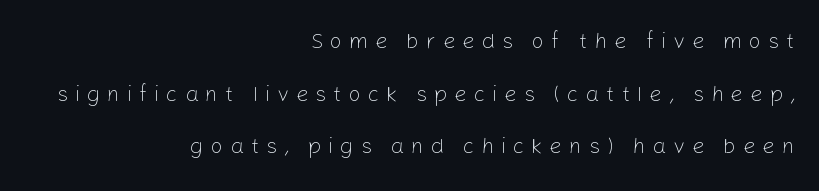
The image shows 22 px text type, upright; set right-aligned, loose line spacing (2.39x), unusually wide letter spacing (+0.31 em), not underlined.
